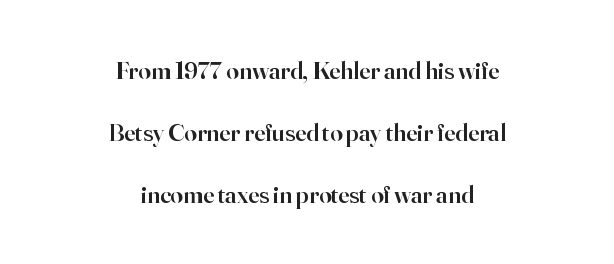
The image shows 25 px text type, upright; set centered, loose line spacing (2.48x), normal letter spacing, not underlined.
